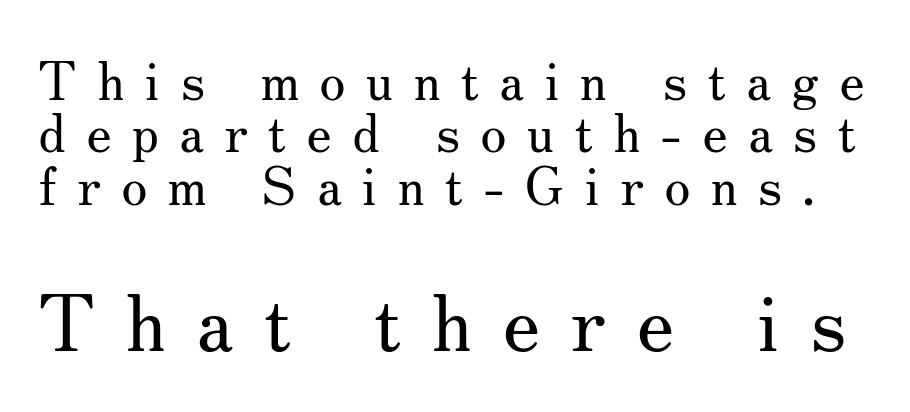
Is the type heavy? It reads as light-to-regular instead. Each word looks stretched out because of the extra space between its letters. In terms of posture, this sample is upright. To sum up the face: it has serifs.
